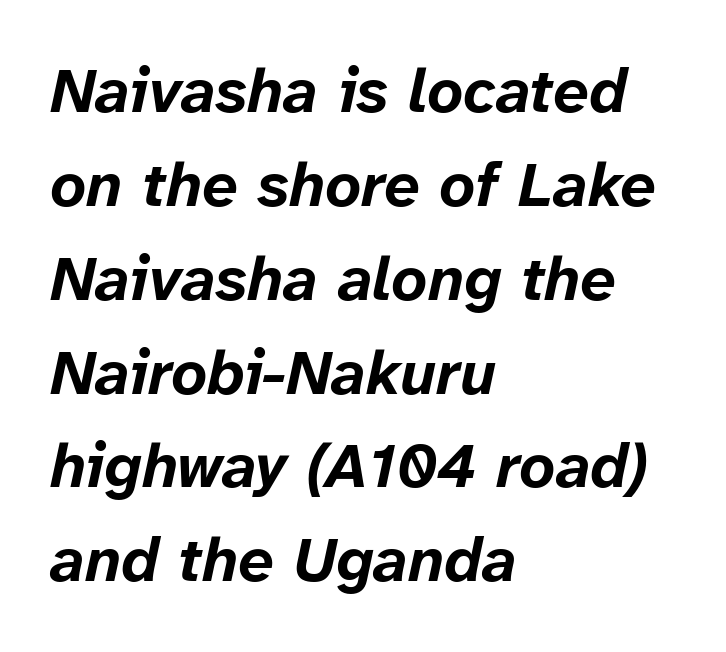
Each line starts at the same left margin while the right side varies. Letters rest on an invisible, unmarked baseline. The designer left line spacing at the default. Tall strokes in this sample are angled rather than plumb. Notice how thick the strokes are: this is what a full bold looks like.
